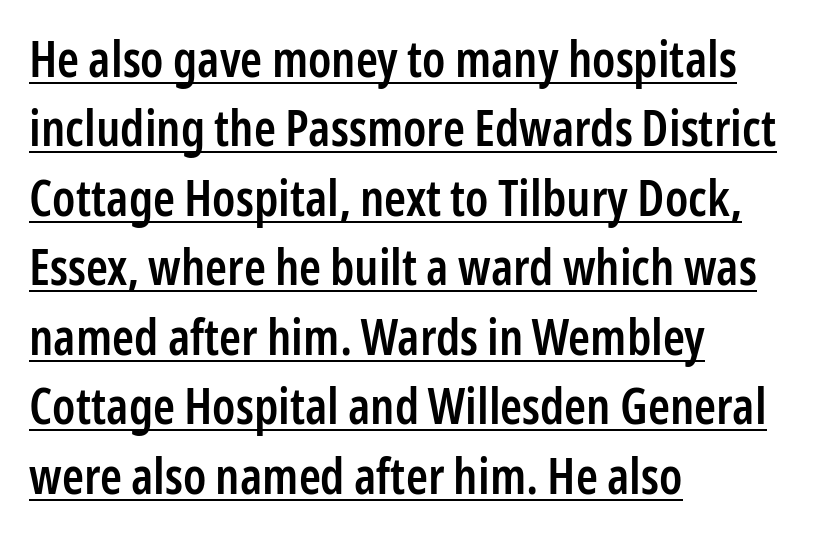
This sample keeps an unexceptional amount of space between lines. Stroke terminals: plain, sans-serif. The rendering uses natural spacing where letterforms have individual widths. What stands out about the letter spacing? Nothing — it is the standard amount. Nope, not italic — everything's standing straight. Horizontally, the lines are justified to the leading edge only.
